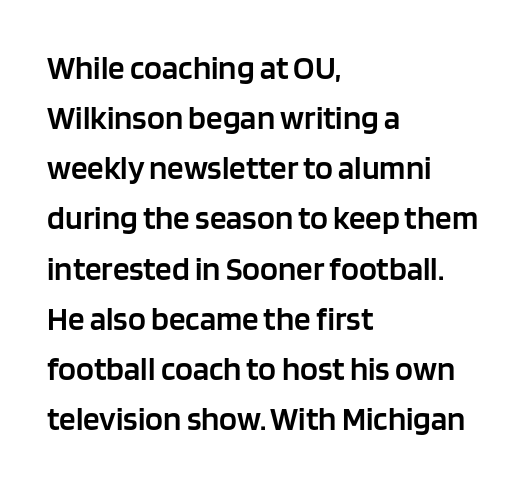
This sample has the flowing, uneven cadence of proportional lettering. These words are printed semibold, heavier than regular yet not bold. Honestly, there is no underline to notice here at all. The lettering stays uniformly vertical, giving the passage a roman look. In terms of letterform style, serifs are entirely absent.
